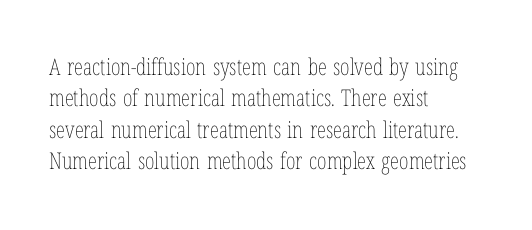
The image shows 23 px text type, upright; set left-aligned, normal line spacing (1.36x), normal letter spacing, not underlined.
